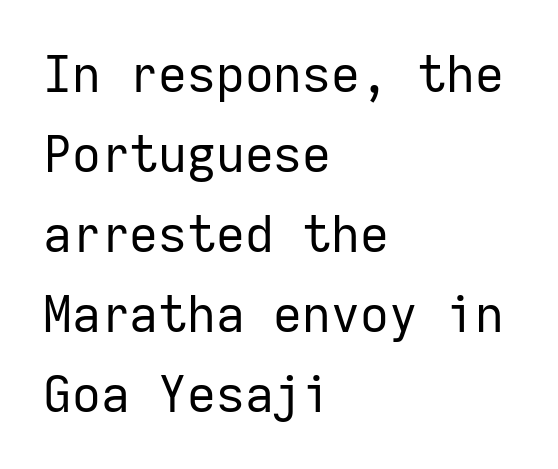
{"serif": "no", "italic": "no", "bold": "no", "weight": "regular", "width": "normal", "stroke_contrast": "low", "x_height": "medium", "monospaced": "yes", "underline": "no", "align": "left", "line_spacing": "normal", "line_spacing_ratio": 1.6, "letter_spacing": "normal", "letter_spacing_em": 0.0, "glyph_px": 50}
